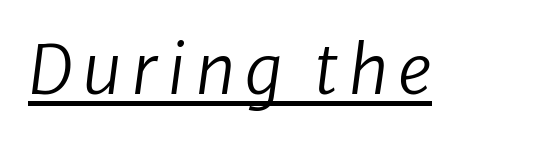
Underlining? Definitely there. The rendering uses natural spacing where letterforms have individual widths. You can tell from the bare stems that sans-serif type was used. Nothing heavy about these letters — not bold at all.
